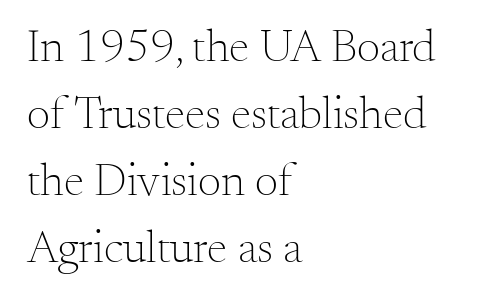
Q: Is the text bold? A: No.
Q: Is the text italic (slanted)? A: No, it is upright.
Q: Is the typeface a serif or a sans-serif typeface? A: Serif.
Q: Is the text underlined? A: No.
Q: How is the paragraph aligned? A: Left-aligned.
Q: Is the spacing between letters normal or unusually wide? A: Normal.
Q: Is the spacing between lines tight, normal or loose? A: Normal.
Q: Width (condensed, normal, or wide)? A: Normal.
Q: Stroke contrast? A: Medium.
Q: x-height? A: Small.
Q: Monospaced? A: No.
